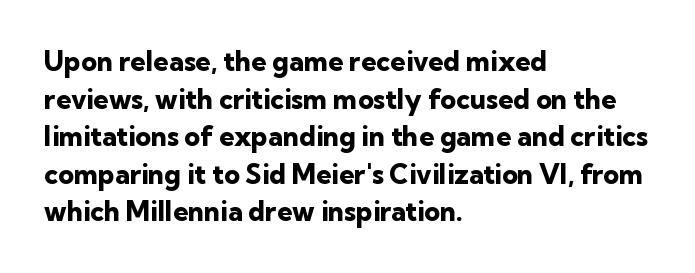
Q: Is the text bold? A: Yes.
Q: Is the text italic (slanted)? A: No, it is upright.
Q: Is the text underlined? A: No.
Q: How is the paragraph aligned? A: Left-aligned.
Q: Is the spacing between letters normal or unusually wide? A: Normal.
Q: Is the spacing between lines tight, normal or loose? A: Normal.
